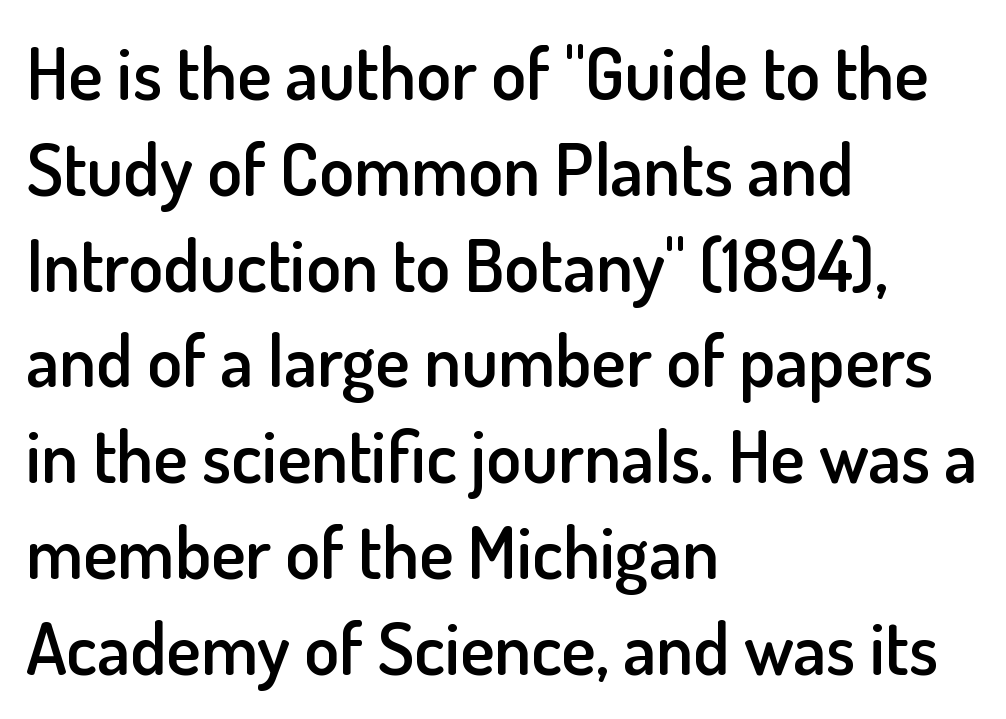
Q: Is the text bold? A: Semi-bold.
Q: Is the text italic (slanted)? A: No, it is upright.
Q: Is the typeface a serif or a sans-serif typeface? A: Sans-serif.
Q: Is the text underlined? A: No.
Q: How is the paragraph aligned? A: Left-aligned.
Q: Is the spacing between letters normal or unusually wide? A: Normal.
Q: Is the spacing between lines tight, normal or loose? A: Normal.
Q: Width (condensed, normal, or wide)? A: Normal.
Q: Stroke contrast? A: Low.
Q: x-height? A: Small.
Q: Monospaced? A: No.
